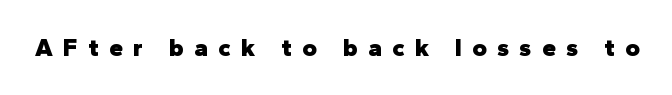
{"italic": "no", "bold": "yes", "underline": "no", "letter_spacing": "wide", "letter_spacing_em": 0.41, "glyph_px": 25}
